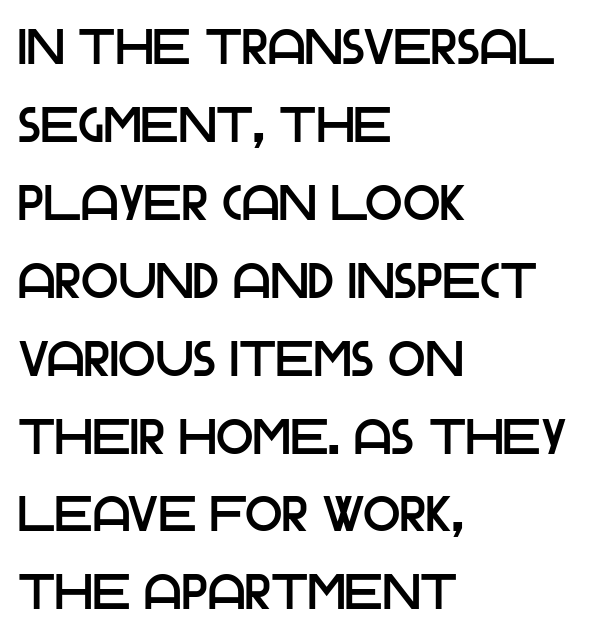
The image shows 49 px sans-serif type, upright; set left-aligned, normal line spacing (1.59x), normal letter spacing, not underlined; low stroke contrast and a large x-height.
